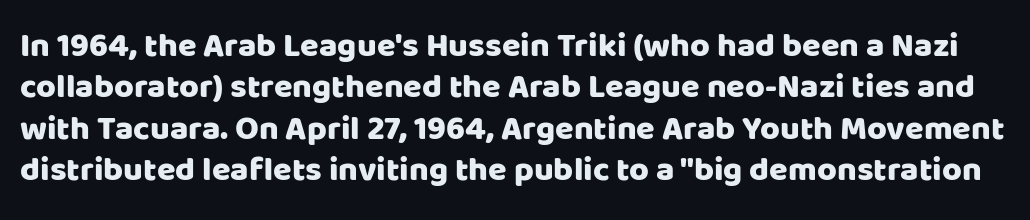
{"serif": "no", "italic": "no", "width": "normal", "stroke_contrast": "low", "x_height": "large", "monospaced": "no", "underline": "no", "line_spacing_ratio": 1.22, "letter_spacing": "normal", "letter_spacing_em": 0.0, "glyph_px": 34}
